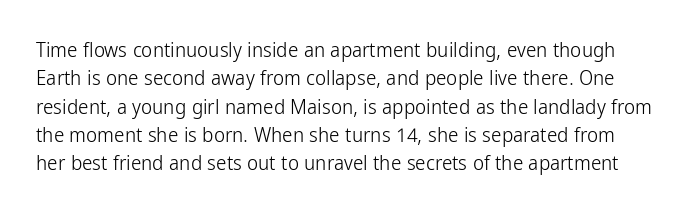
The passage shown has conventional tracking throughout. The space directly below the letters is spotless. The weight tops out at a normal text grade. Rendered with straight, roman letterforms. The block of text has a typical density, with ordinary space between rows.
